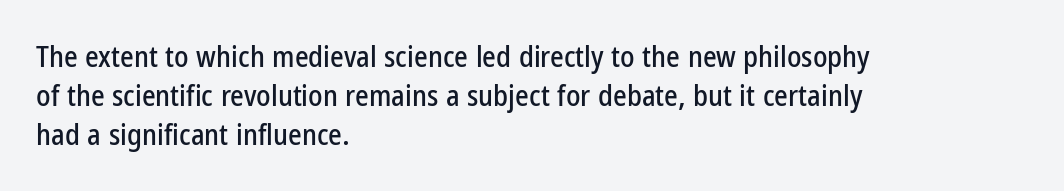
Q: Is the text italic (slanted)? A: No, it is upright.
Q: Is the typeface a serif or a sans-serif typeface? A: Sans-serif.
Q: Is the text underlined? A: No.
Q: How is the paragraph aligned? A: Left-aligned.
Q: Is the spacing between letters normal or unusually wide? A: Normal.
Q: Is the spacing between lines tight, normal or loose? A: Normal.
Q: Width (condensed, normal, or wide)? A: Condensed.
Q: Stroke contrast? A: Low.
Q: x-height? A: Medium.
Q: Monospaced? A: No.
